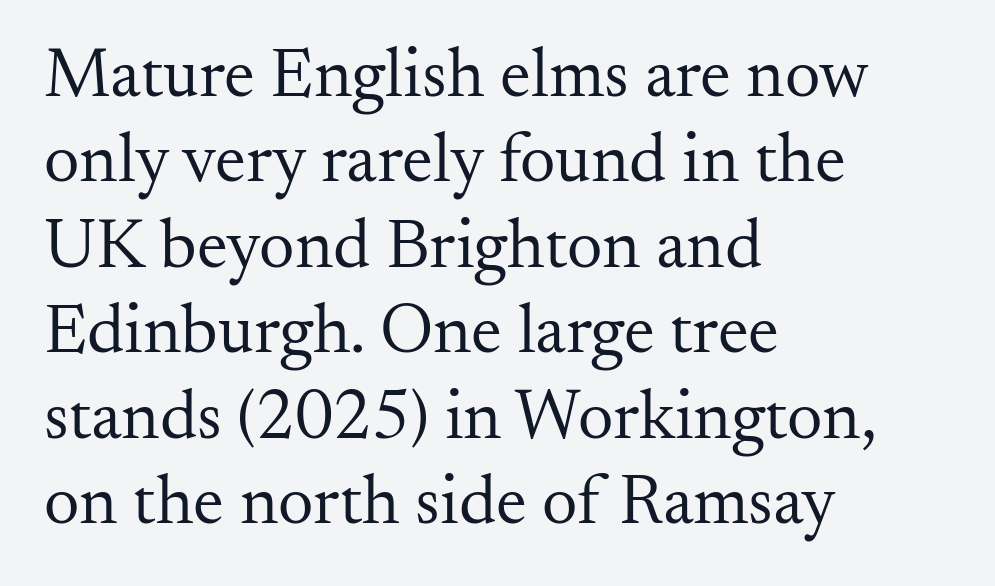
{"serif": "yes", "italic": "no", "bold": "no", "weight": "regular", "width": "normal", "stroke_contrast": "medium", "x_height": "small", "monospaced": "no", "underline": "no", "align": "left", "line_spacing_ratio": 1.22, "letter_spacing": "normal", "letter_spacing_em": 0.0, "glyph_px": 70}
